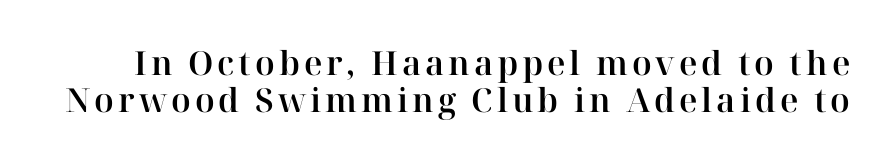
The image shows 33 px serif type, upright; set tight line spacing (1.12x), not underlined; high stroke contrast and a medium x-height.
